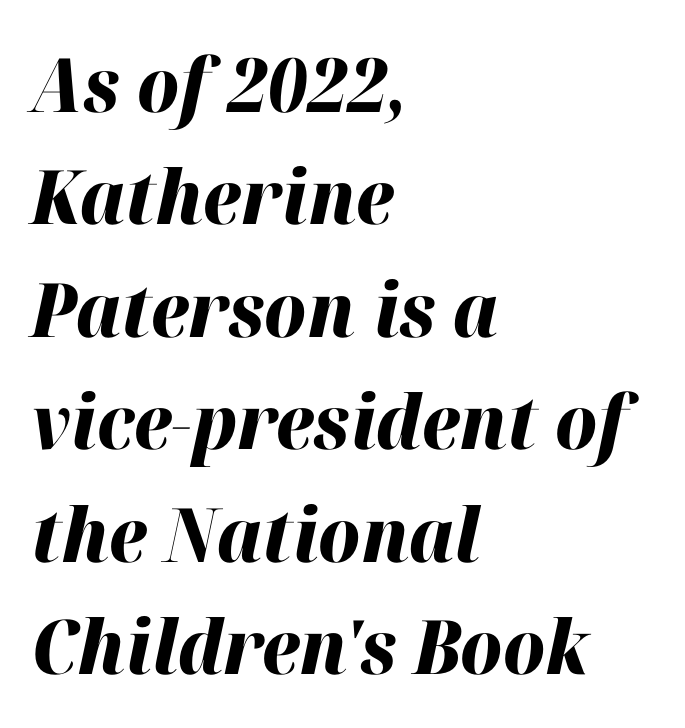
The image shows 75 px heavy type, italic (leaning right); set left-aligned, normal line spacing (1.5x), normal letter spacing, not underlined; high stroke contrast and a medium x-height.
